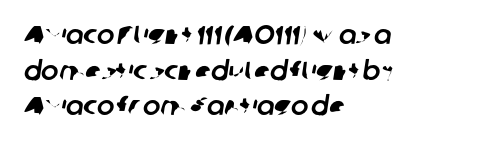
Q: Is the text underlined? A: No.
Q: How is the paragraph aligned? A: Left-aligned.
Q: Is the spacing between letters normal or unusually wide? A: Normal.
Q: Is the spacing between lines tight, normal or loose? A: Normal.
